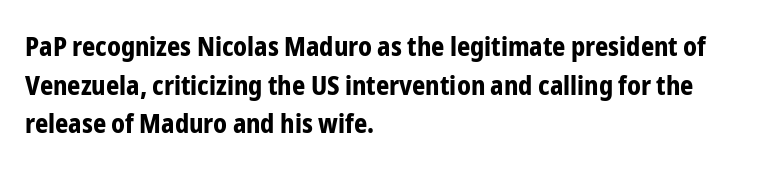
The image shows 26 px bold type, upright; set left-aligned, normal line spacing (1.49x), normal letter spacing, not underlined.
